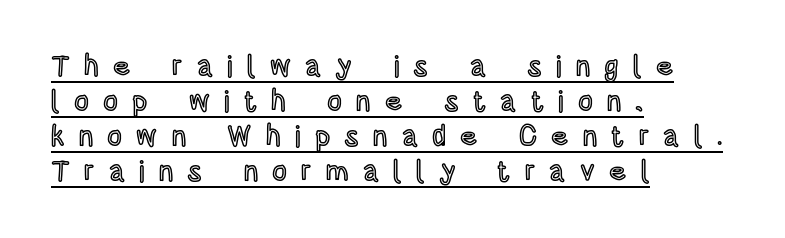
Is there an underline? Yes — a line sits under the letters. Horizontal alignment here is leftward, the default for most running prose. Glyph-to-glyph distance is far greater than everyday printed text. In terms of posture, this sample is upright. The passage shown is typed in a proportional face where columns would drift.
